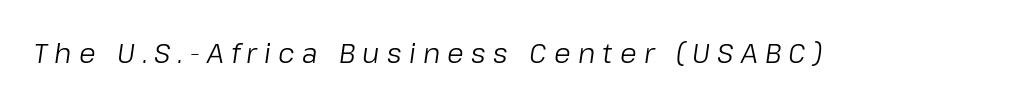
Ink coverage per letter is moderate at most. Honestly, there is no underline to notice here at all. The tracking reads as deliberately expanded to a designer's eye. Style check: oblique.
